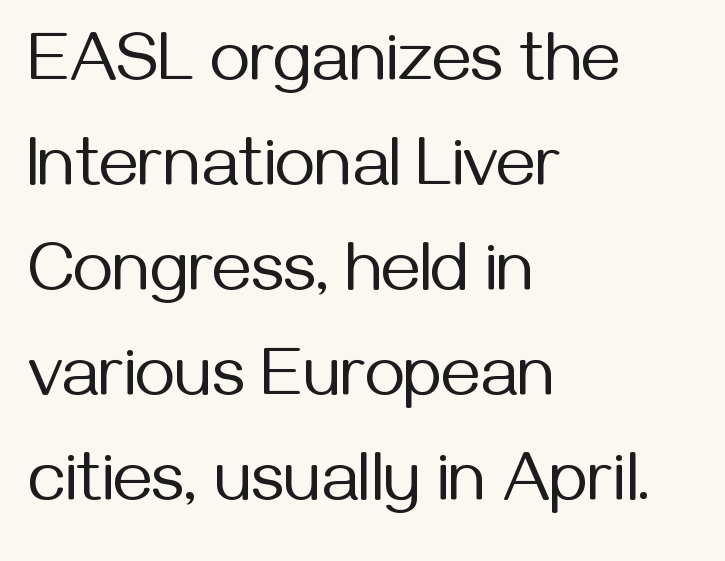
{"serif": "no", "italic": "no", "bold": "no", "weight": "regular", "width": "normal", "stroke_contrast": "medium", "x_height": "medium", "monospaced": "no", "underline": "no", "align": "left", "line_spacing": "normal", "line_spacing_ratio": 1.52, "letter_spacing": "normal", "letter_spacing_em": 0.0, "glyph_px": 69}
